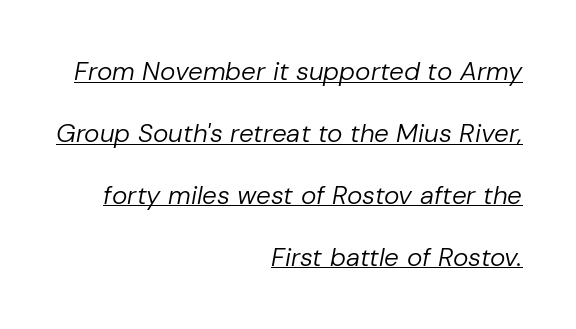
What's the leading like? Stretched, with rows far apart. A student would call this right alignment; a typographer would say flush right, rag left. The typesetter has applied underlining to the passage shown. A typesetter would mark this as italic. Weight: in the light-to-regular range.
